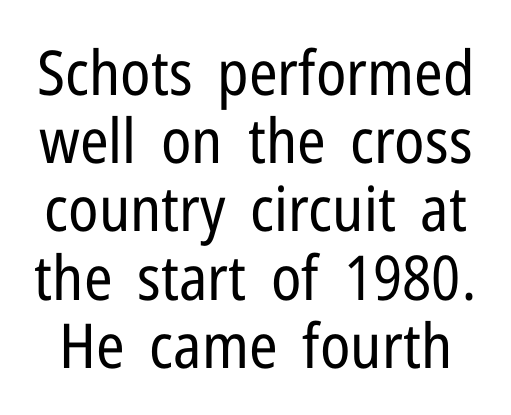
Q: Is the text bold? A: No.
Q: Is the text italic (slanted)? A: No, it is upright.
Q: Is the typeface a serif or a sans-serif typeface? A: Sans-serif.
Q: Is the text underlined? A: No.
Q: Is the spacing between letters normal or unusually wide? A: Normal.
Q: Is the spacing between lines tight, normal or loose? A: Tight.
Q: Width (condensed, normal, or wide)? A: Condensed.
Q: Stroke contrast? A: Low.
Q: x-height? A: Medium.
Q: Monospaced? A: No.
